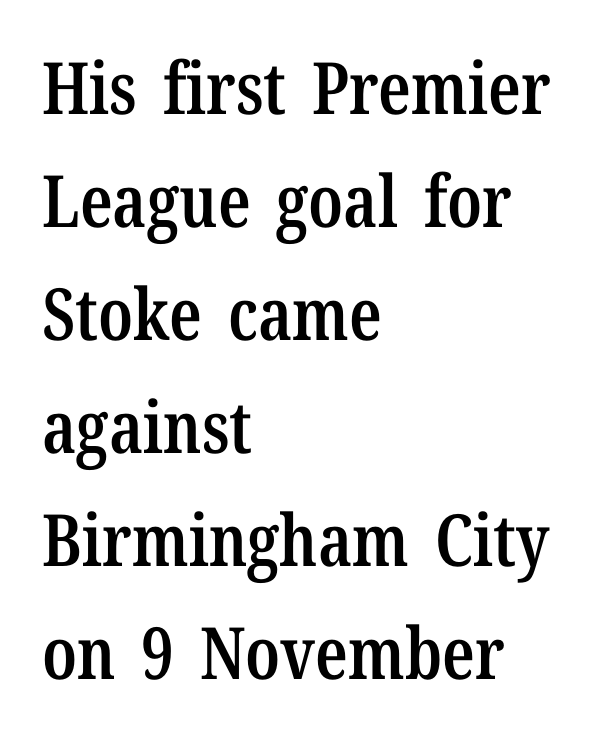
The image shows 72 px semibold, condensed serif type, upright; set left-aligned, normal line spacing (1.57x), normal letter spacing, not underlined; low stroke contrast and a medium x-height.
